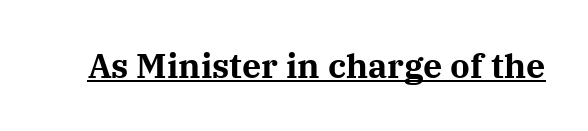
The image shows 34 px bold serif type, upright; set normal letter spacing, underlined; medium stroke contrast and a medium x-height.
